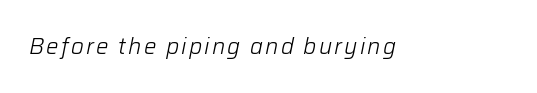
Q: Is the text bold? A: No.
Q: Is the text italic (slanted)? A: Yes, it leans right by about 12 degrees.
Q: Is the text underlined? A: No.
